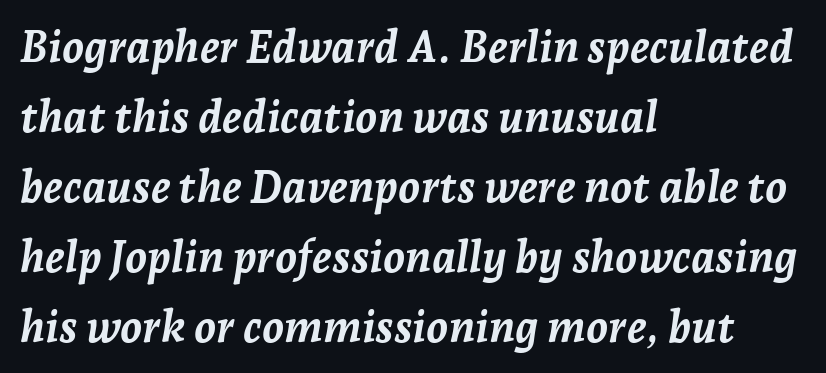
{"italic": "yes", "lean": "right", "slant_degrees": 7, "bold": "yes", "weight": "semibold", "width": "normal", "stroke_contrast": "low", "x_height": "medium", "monospaced": "no", "underline": "no", "align": "left", "line_spacing": "normal", "line_spacing_ratio": 1.59, "letter_spacing": "normal", "letter_spacing_em": 0.0, "glyph_px": 44}
